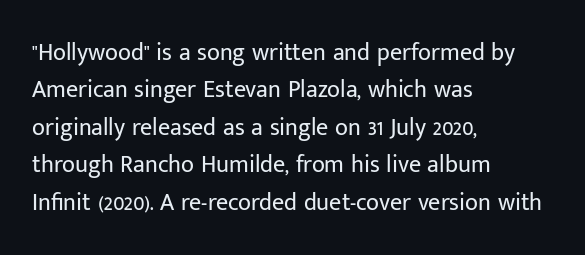
Evenly set lines give the paragraph a standard silhouette. Here the glyphs are tracked normally, forming tight word shapes. Rule under the text: the space is simply empty. Italic? Not at all — the glyphs are vertical. These glyphs show unthickened strokes, regular width or finer.
